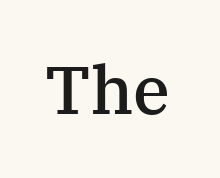
Q: Is the text bold? A: Semi-bold.
Q: Is the text italic (slanted)? A: No, it is upright.
Q: Is the typeface a serif or a sans-serif typeface? A: Serif.
Q: Is the text underlined? A: No.
Q: Is the spacing between letters normal or unusually wide? A: Normal.
Q: Width (condensed, normal, or wide)? A: Normal.
Q: Stroke contrast? A: Medium.
Q: x-height? A: Medium.
Q: Monospaced? A: No.
